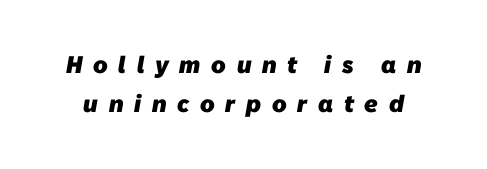
Summary of weight: heavy, a full bold. The lines sit at an ordinary, default distance from one another. Students, note that the glyphs here are deliberately spaced far apart. Anything drawn beneath the words? Only blank space.
